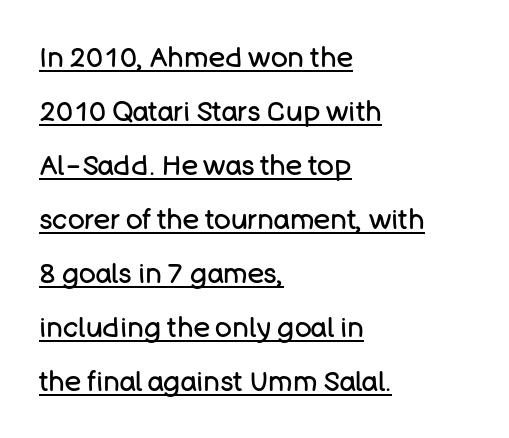
{"serif": "no", "italic": "no", "bold": "no", "weight": "regular", "width": "normal", "stroke_contrast": "low", "x_height": "large", "monospaced": "no", "underline": "yes", "align": "left", "line_spacing": "loose", "line_spacing_ratio": 1.93, "letter_spacing": "normal", "letter_spacing_em": 0.0, "glyph_px": 28}
